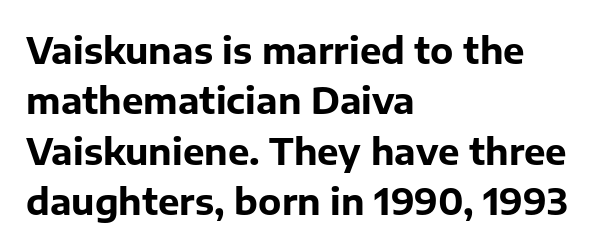
{"serif": "no", "italic": "no", "bold": "yes", "weight": "bold", "width": "normal", "stroke_contrast": "low", "x_height": "medium", "monospaced": "no", "underline": "no", "align": "left", "line_spacing": "normal", "line_spacing_ratio": 1.4, "letter_spacing": "normal", "letter_spacing_em": 0.0, "glyph_px": 36}
